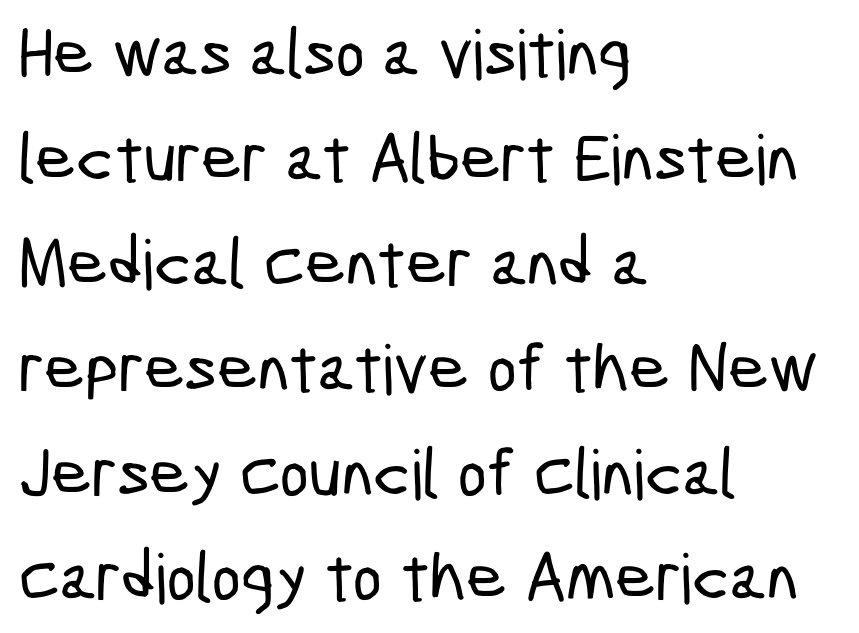
The image shows 69 px condensed sans-serif type; set left-aligned, normal line spacing (1.52x), normal letter spacing, not underlined; low stroke contrast and a medium x-height.
